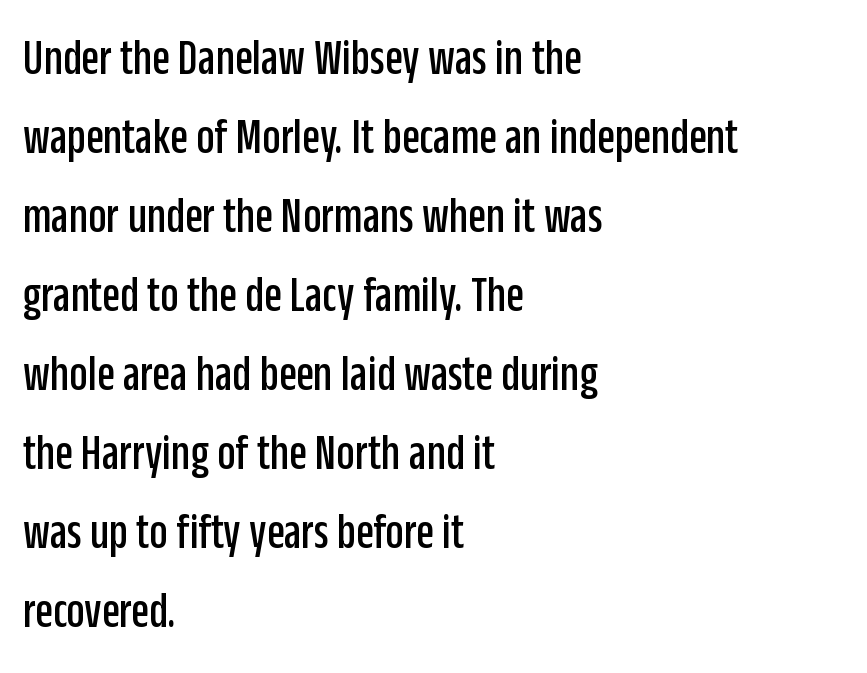
The image shows 51 px condensed sans-serif type, upright; set left-aligned, normal line spacing (1.55x), normal letter spacing, not underlined; low stroke contrast and a large x-height.
